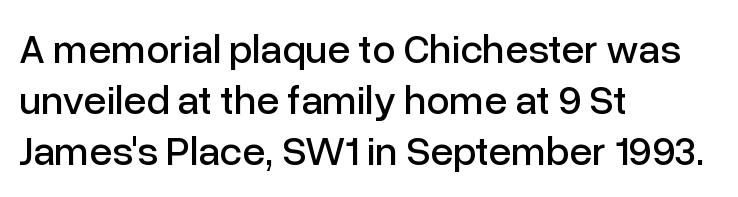
The image shows 41 px sans-serif type, upright; set left-aligned, normal line spacing (1.25x), normal letter spacing, not underlined; low stroke contrast and a medium x-height.
